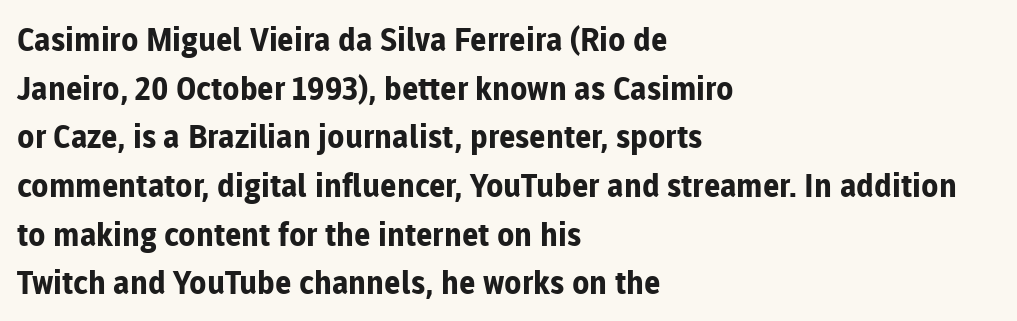
{"serif": "no", "italic": "no", "bold": "yes", "weight": "bold", "width": "normal", "stroke_contrast": "low", "x_height": "medium", "monospaced": "no", "underline": "no", "align": "left", "line_spacing": "normal", "line_spacing_ratio": 1.52, "letter_spacing": "normal", "letter_spacing_em": 0.0, "glyph_px": 32}
